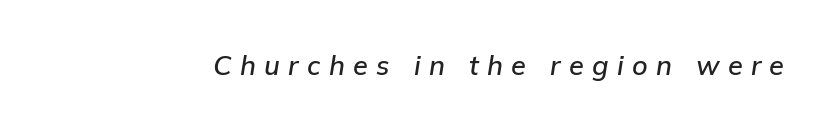
{"italic": "yes", "lean": "right", "slant_degrees": 9, "underline": "no", "letter_spacing": "wide", "letter_spacing_em": 0.31, "glyph_px": 27}
